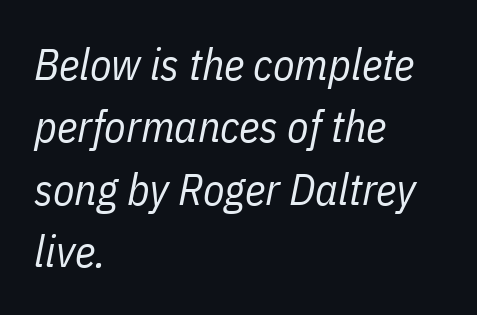
The image shows 44 px regular-weight, condensed type, italic (leaning right); set left-aligned, normal line spacing (1.42x), normal letter spacing, not underlined; low stroke contrast and a medium x-height.
